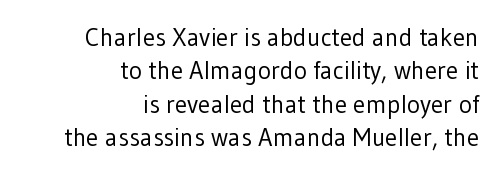
Q: Is the text bold? A: No.
Q: Is the text italic (slanted)? A: No, it is upright.
Q: Is the text underlined? A: No.
Q: How is the paragraph aligned? A: Right-aligned.
Q: Is the spacing between letters normal or unusually wide? A: Normal.
Q: Is the spacing between lines tight, normal or loose? A: Normal.
